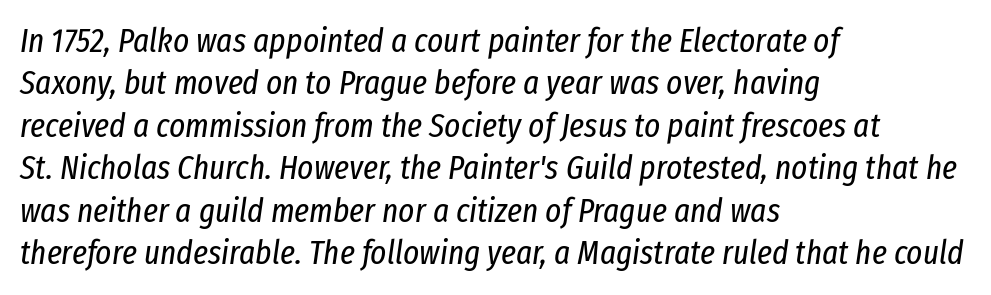
The designer left line spacing at the default. Yep, that's italic — everything's leaning. Underlining? Definitely not there. Letter spacing: default. This sample has the flowing, uneven cadence of proportional lettering.
